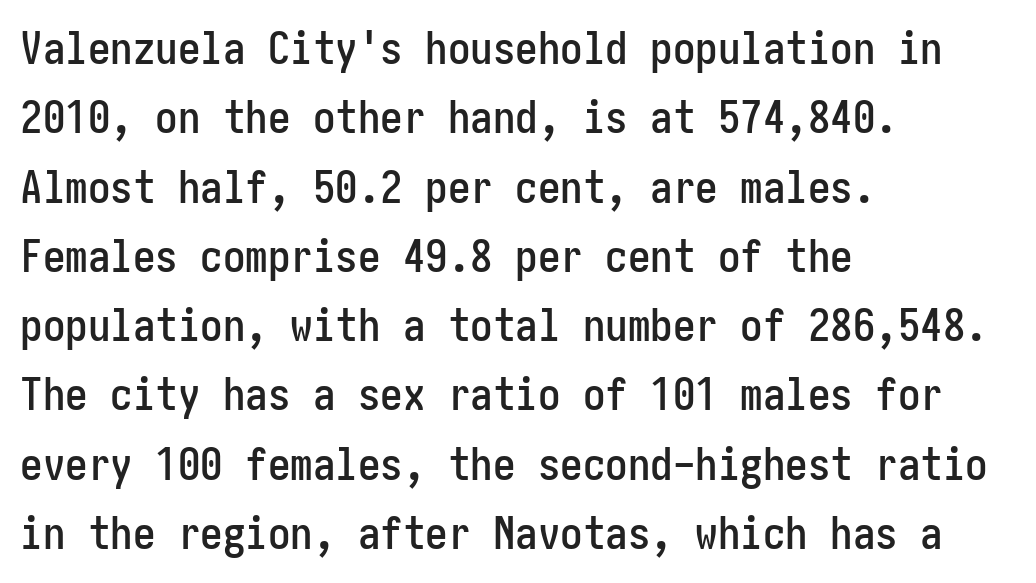
The image shows 45 px condensed sans-serif type, upright; set left-aligned, normal line spacing (1.54x), normal letter spacing, not underlined; low stroke contrast and a medium x-height.
